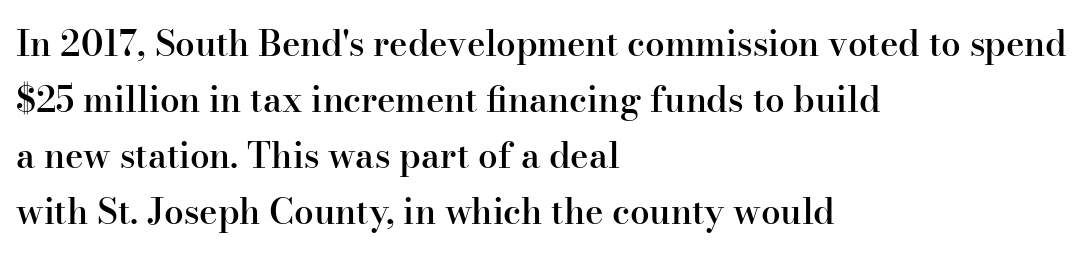
{"serif": "yes", "italic": "no", "bold": "semi", "weight": "semibold", "width": "normal", "stroke_contrast": "high", "x_height": "small", "monospaced": "no", "underline": "no", "align": "left", "line_spacing": "normal", "line_spacing_ratio": 1.6, "letter_spacing": "normal", "letter_spacing_em": 0.0, "glyph_px": 35}
